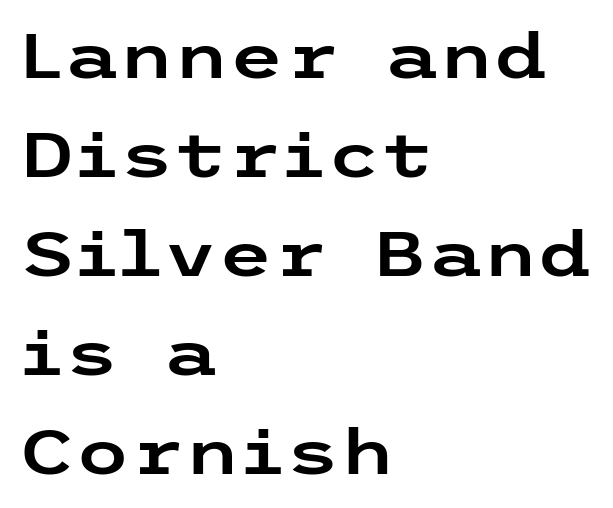
Q: Is the text italic (slanted)? A: No, it is upright.
Q: Is the typeface a serif or a sans-serif typeface? A: Sans-serif.
Q: Is the text underlined? A: No.
Q: How is the paragraph aligned? A: Left-aligned.
Q: Is the spacing between letters normal or unusually wide? A: Normal.
Q: Is the spacing between lines tight, normal or loose? A: Normal.
Q: Width (condensed, normal, or wide)? A: Wide.
Q: Stroke contrast? A: Low.
Q: x-height? A: Medium.
